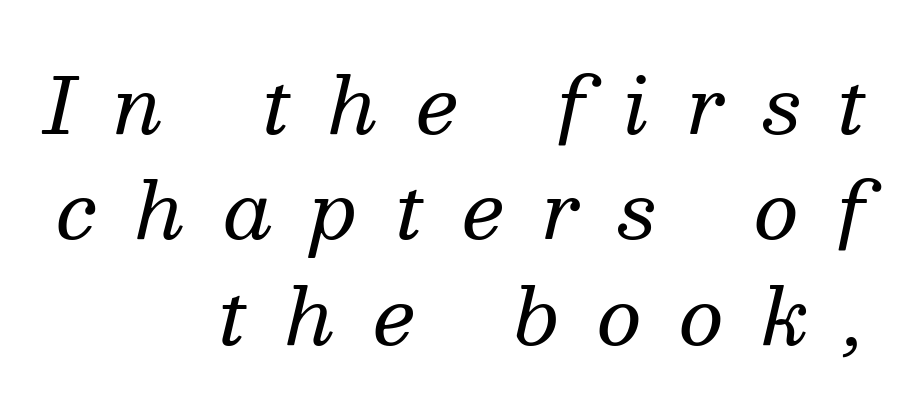
These lines are rendered in a variable-pitch font. You can tell it's italic because the verticals aren't actually vertical. The passage is arranged like a letterhead date or caption credit — flush right. Think standard paragraph weight, or any step lighter than that.
